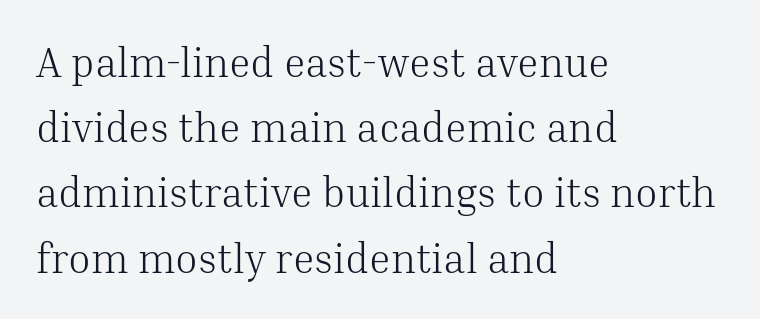
Q: Is the text bold? A: No.
Q: Is the text italic (slanted)? A: No, it is upright.
Q: Is the typeface a serif or a sans-serif typeface? A: Serif.
Q: Is the text underlined? A: No.
Q: How is the paragraph aligned? A: Left-aligned.
Q: Is the spacing between letters normal or unusually wide? A: Normal.
Q: Is the spacing between lines tight, normal or loose? A: Normal.
Q: Width (condensed, normal, or wide)? A: Normal.
Q: Stroke contrast? A: Medium.
Q: x-height? A: Medium.
Q: Monospaced? A: No.
